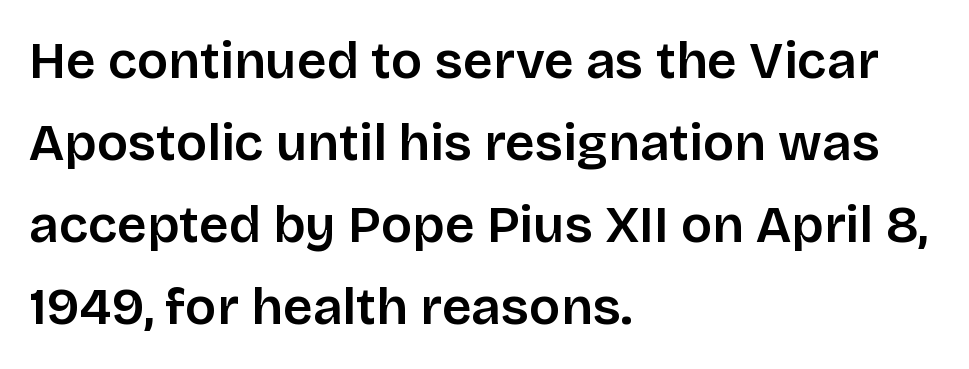
The image shows 52 px sans-serif type, upright; set left-aligned, normal line spacing (1.58x), normal letter spacing, not underlined; low stroke contrast and a large x-height.
